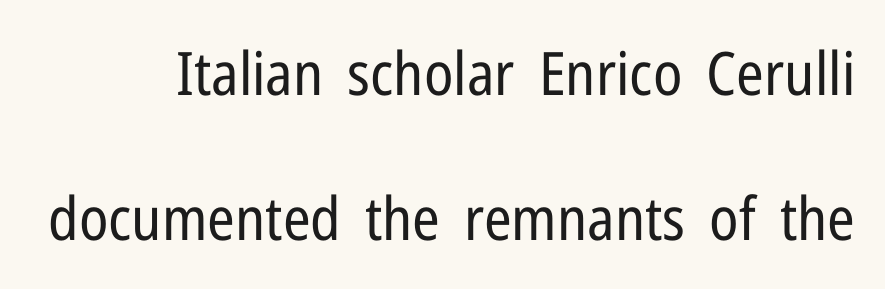
The image shows 60 px regular-weight, condensed sans-serif type, upright; set loose line spacing (2.42x), normal letter spacing, not underlined; low stroke contrast and a medium x-height.
